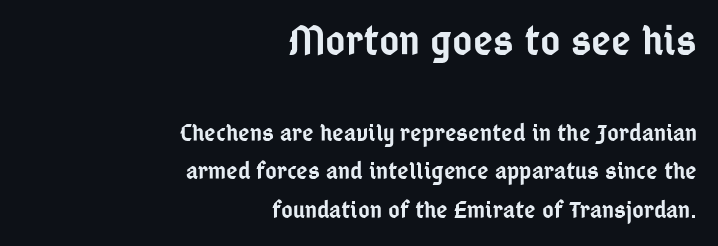
The image shows 43 px semibold, condensed sans-serif type, upright; set right-aligned, normal line spacing (1.54x), normal letter spacing, not underlined; the first (top) block is 1.72x larger; low stroke contrast and a medium x-height.
